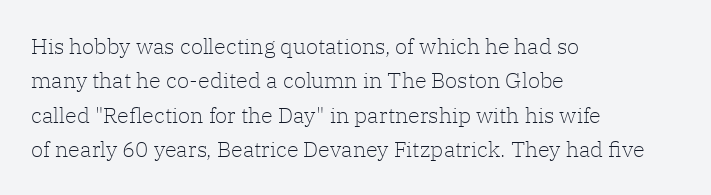
Q: Is the text bold? A: No.
Q: Is the text italic (slanted)? A: No, it is upright.
Q: Is the text underlined? A: No.
Q: How is the paragraph aligned? A: Left-aligned.
Q: Is the spacing between letters normal or unusually wide? A: Normal.
Q: Is the spacing between lines tight, normal or loose? A: Normal.
